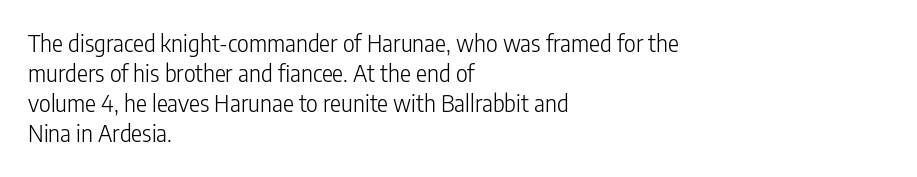
The image shows 23 px text type, upright; set left-aligned, normal line spacing (1.31x), normal letter spacing, not underlined.
